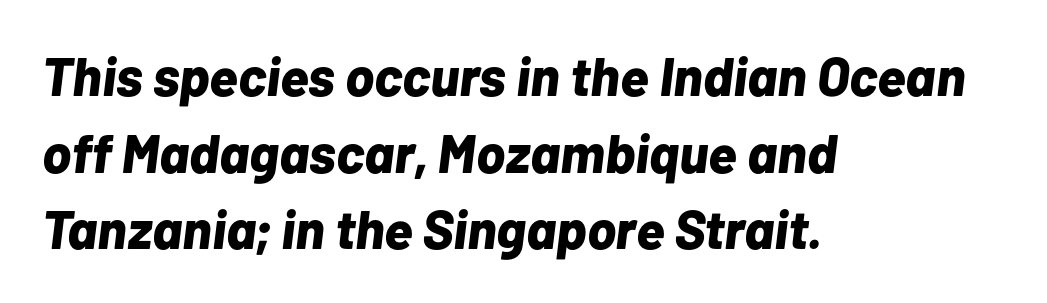
The rendering uses a moderate line-height, typical for paragraphs. Tracking value appears to be zero — textbook default spacing. Horizontal alignment here is leftward, the default for most running prose. Varying glyph widths throughout — classic text-font behaviour. The text carries the slant typical of an italic or oblique font. Letters rest on an invisible, unmarked baseline.
